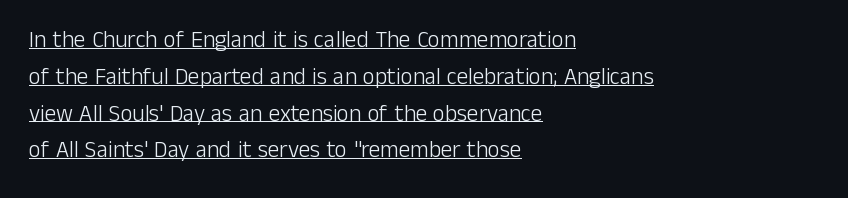
The image shows 23 px text type, upright; set left-aligned, normal line spacing (1.6x), normal letter spacing, underlined.
